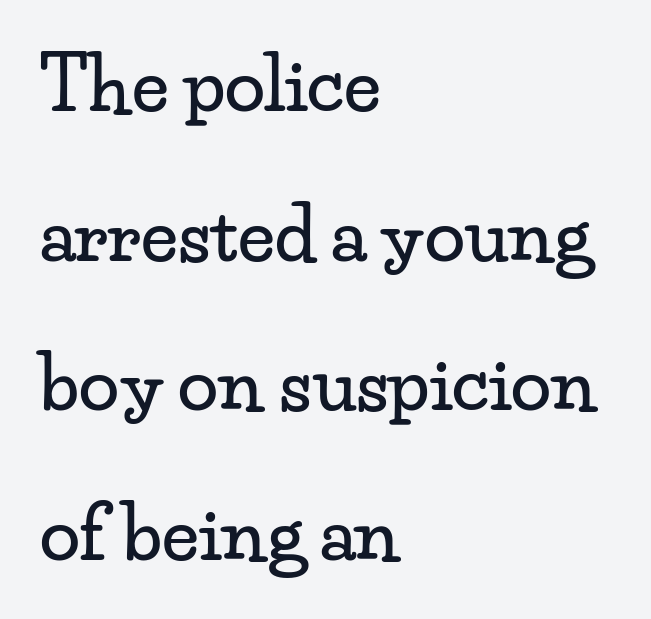
Interline gaps are noticeably wide in this sample. The letters stand straight up with perfectly vertical stems. The gap between lines stays unmarked. Horizontally, the lines are justified to the leading edge only. Glyph-to-glyph distance matches everyday printed text. A typesetter would call this proportional, since set widths differ per character.
